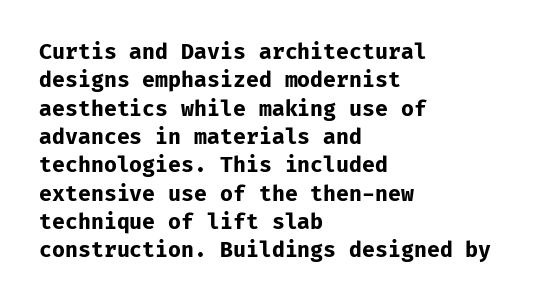
Q: Is the text bold? A: Yes.
Q: Is the text italic (slanted)? A: No, it is upright.
Q: Is the text underlined? A: No.
Q: How is the paragraph aligned? A: Left-aligned.
Q: Is the spacing between letters normal or unusually wide? A: Normal.
Q: Is the spacing between lines tight, normal or loose? A: Normal.
